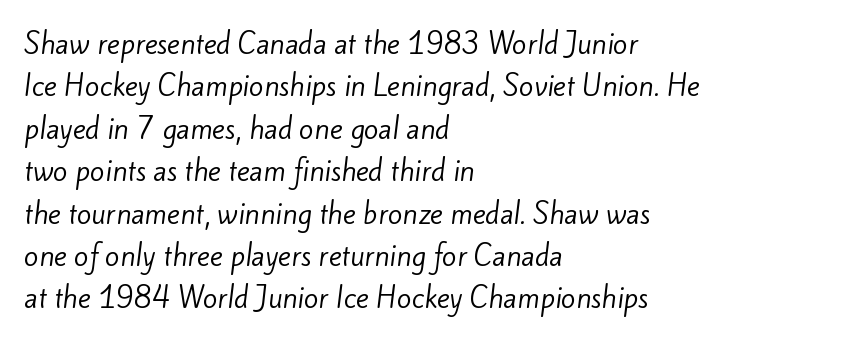
Q: Is the text bold? A: No.
Q: Is the text underlined? A: No.
Q: How is the paragraph aligned? A: Left-aligned.
Q: Is the spacing between letters normal or unusually wide? A: Normal.
Q: Is the spacing between lines tight, normal or loose? A: Normal.
